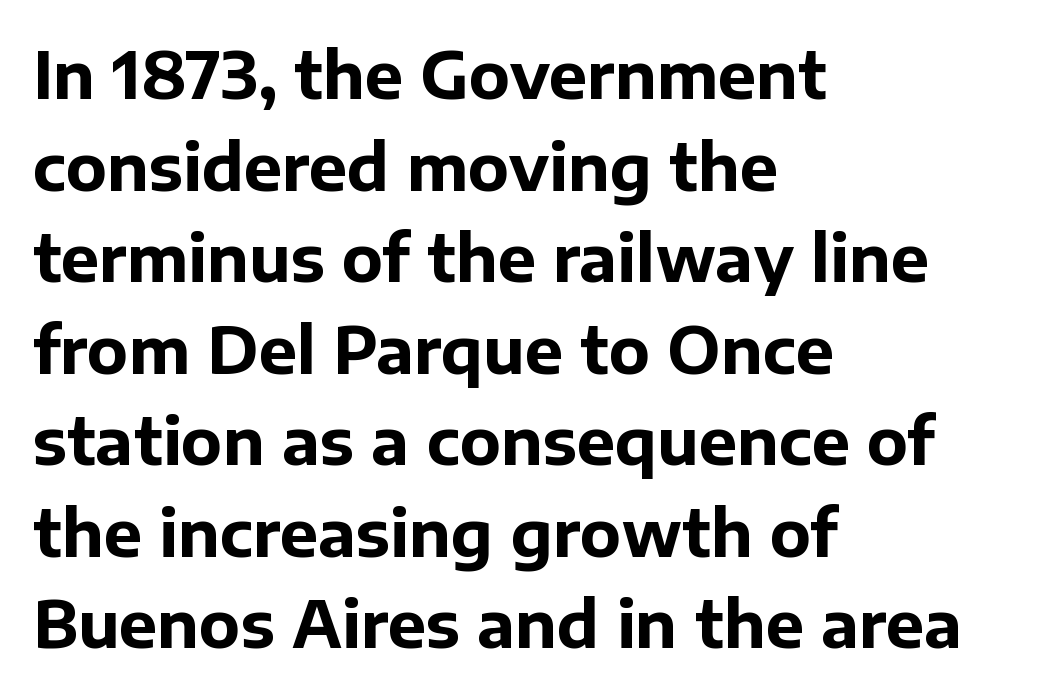
{"serif": "no", "italic": "no", "bold": "yes", "weight": "bold", "width": "normal", "stroke_contrast": "low", "x_height": "medium", "monospaced": "no", "underline": "no", "align": "left", "line_spacing": "normal", "line_spacing_ratio": 1.43, "letter_spacing": "normal", "letter_spacing_em": 0.0, "glyph_px": 64}
